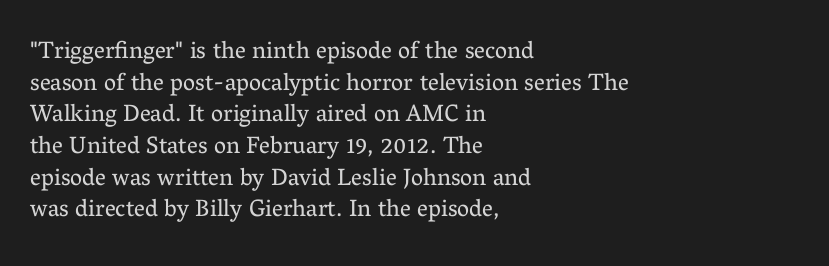
{"italic": "no", "bold": "no", "underline": "no", "align": "left", "line_spacing": "normal", "line_spacing_ratio": 1.32, "letter_spacing": "normal", "letter_spacing_em": 0.0, "glyph_px": 24}
